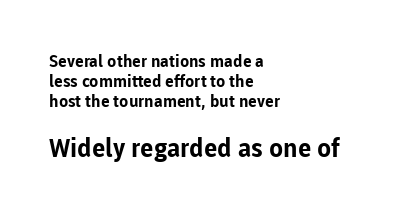
Q: Is the text bold? A: Yes.
Q: Is the text italic (slanted)? A: No, it is upright.
Q: Is the text underlined? A: No.
Q: How is the paragraph aligned? A: Left-aligned.
Q: Is the spacing between letters normal or unusually wide? A: Normal.
Q: Which block of text is set in a larger size, the first (top) or the second (bottom)? A: The second (bottom) one.
